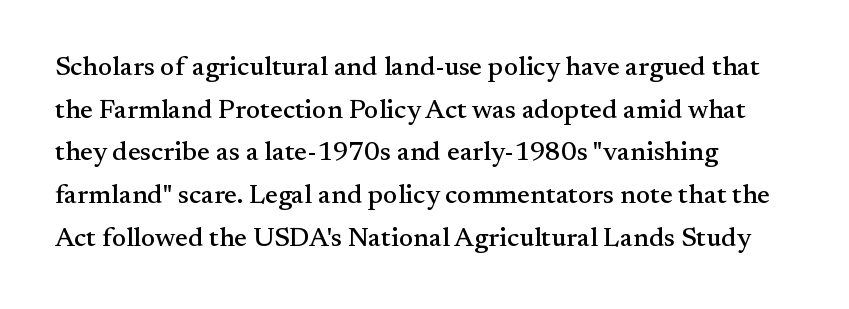
{"italic": "no", "underline": "no", "align": "left", "line_spacing": "normal", "line_spacing_ratio": 1.58, "letter_spacing": "normal", "letter_spacing_em": 0.0, "glyph_px": 27}
